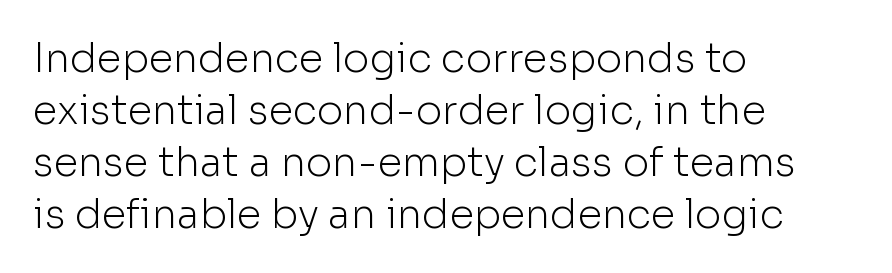
{"serif": "no", "italic": "no", "bold": "no", "weight": "light", "width": "normal", "stroke_contrast": "low", "x_height": "medium", "monospaced": "no", "underline": "no", "align": "left", "line_spacing": "normal", "line_spacing_ratio": 1.3, "letter_spacing": "normal", "letter_spacing_em": 0.0, "glyph_px": 40}
